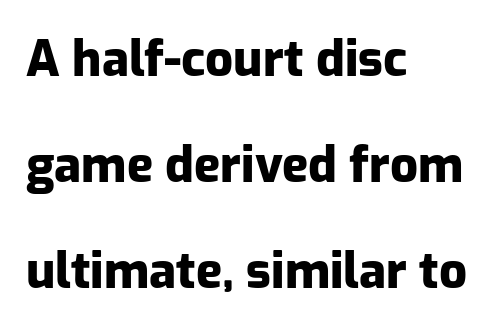
Q: Is the text bold? A: Yes.
Q: Is the text italic (slanted)? A: No, it is upright.
Q: Is the typeface a serif or a sans-serif typeface? A: Sans-serif.
Q: Is the text underlined? A: No.
Q: How is the paragraph aligned? A: Left-aligned.
Q: Is the spacing between letters normal or unusually wide? A: Normal.
Q: Is the spacing between lines tight, normal or loose? A: Loose.
Q: Width (condensed, normal, or wide)? A: Normal.
Q: Stroke contrast? A: Low.
Q: x-height? A: Medium.
Q: Monospaced? A: No.
